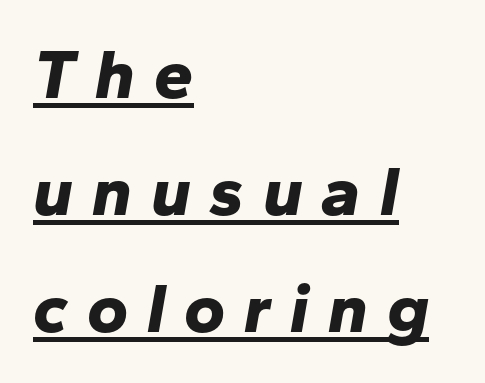
Bold? Absolutely — the strokes are thick and heavy. Look at the tracking — it's clearly loosened, letters drifting apart. You can see a thin bar hugging the bottom of the glyphs. Characters are canted at an angle relative to the baseline's perpendicular.
